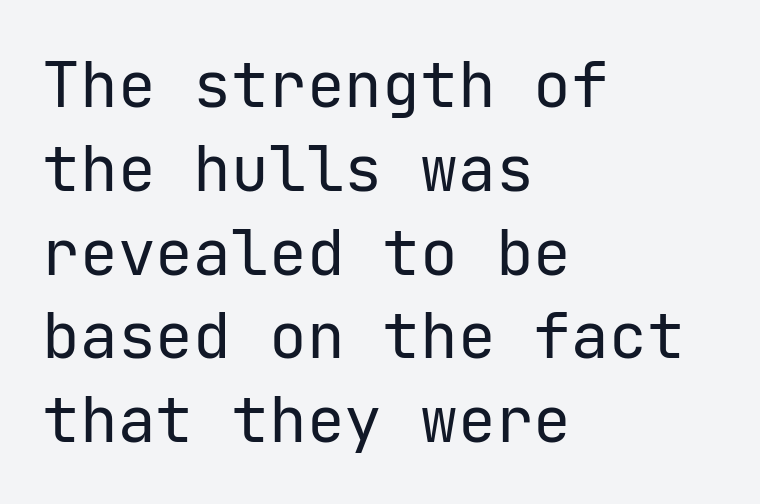
{"serif": "no", "italic": "no", "bold": "no", "weight": "regular", "width": "normal", "stroke_contrast": "low", "x_height": "medium", "underline": "no", "align": "left", "line_spacing": "normal", "line_spacing_ratio": 1.33, "letter_spacing": "normal", "letter_spacing_em": 0.0, "glyph_px": 63}
